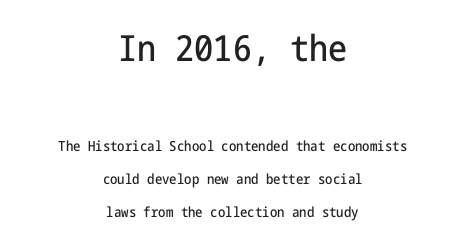
Q: Is the text italic (slanted)? A: No, it is upright.
Q: Is the typeface a serif or a sans-serif typeface? A: Sans-serif.
Q: Is the text underlined? A: No.
Q: How is the paragraph aligned? A: Centered.
Q: Is the spacing between letters normal or unusually wide? A: Normal.
Q: Is the spacing between lines tight, normal or loose? A: Loose.
Q: Which block of text is set in a larger size, the first (top) or the second (bottom)? A: The first (top) one.
Q: Width (condensed, normal, or wide)? A: Condensed.
Q: Stroke contrast? A: Low.
Q: x-height? A: Medium.
